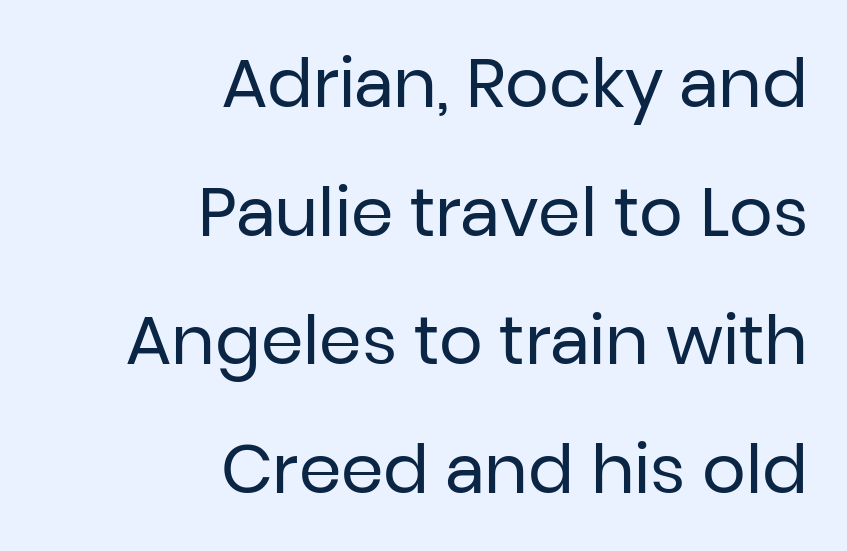
The image shows 68 px regular-weight sans-serif type, upright; set right-aligned, line spacing 1.89x, normal letter spacing, not underlined; low stroke contrast and a medium x-height.
